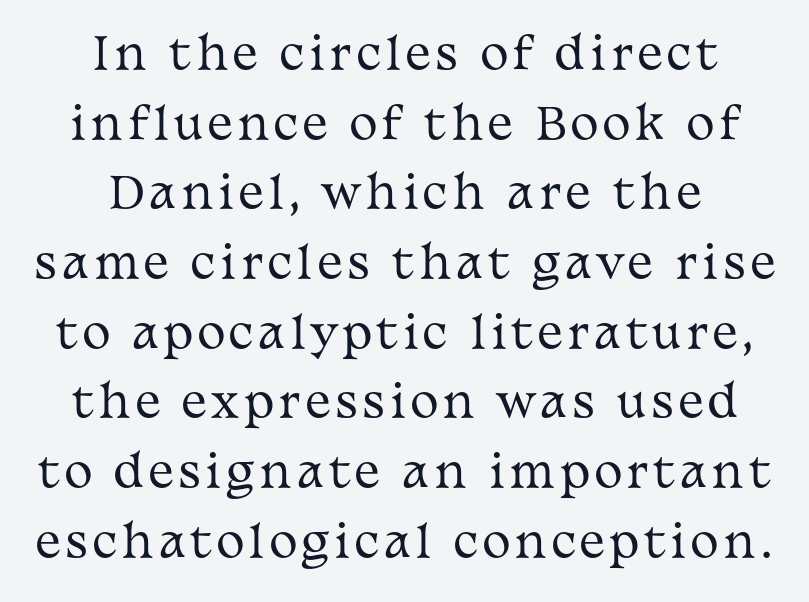
{"serif": "yes", "italic": "no", "bold": "no", "weight": "regular", "width": "wide", "stroke_contrast": "medium", "x_height": "medium", "monospaced": "no", "underline": "no", "align": "center", "line_spacing": "normal", "line_spacing_ratio": 1.62, "glyph_px": 43}
